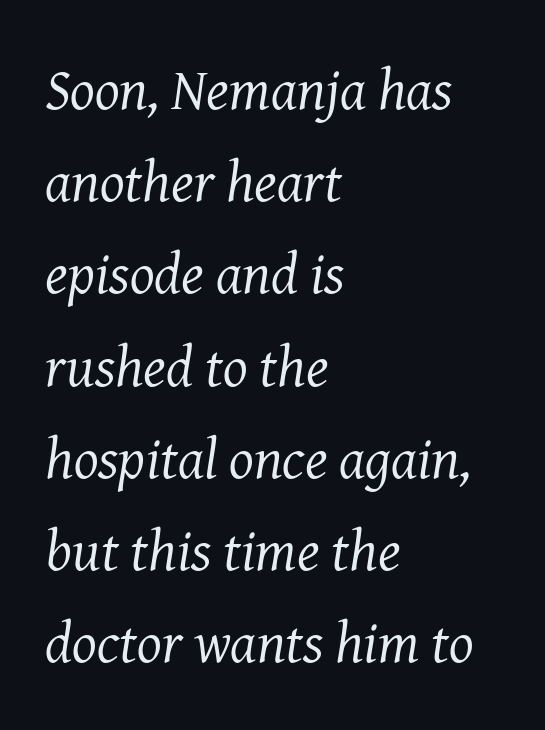
Q: Is the text bold? A: No.
Q: Is the text italic (slanted)? A: Yes, it leans right by about 8 degrees.
Q: Is the typeface a serif or a sans-serif typeface? A: Serif.
Q: Is the text underlined? A: No.
Q: How is the paragraph aligned? A: Left-aligned.
Q: Is the spacing between letters normal or unusually wide? A: Normal.
Q: Is the spacing between lines tight, normal or loose? A: Normal.
Q: Width (condensed, normal, or wide)? A: Normal.
Q: Stroke contrast? A: Medium.
Q: x-height? A: Medium.
Q: Monospaced? A: No.
